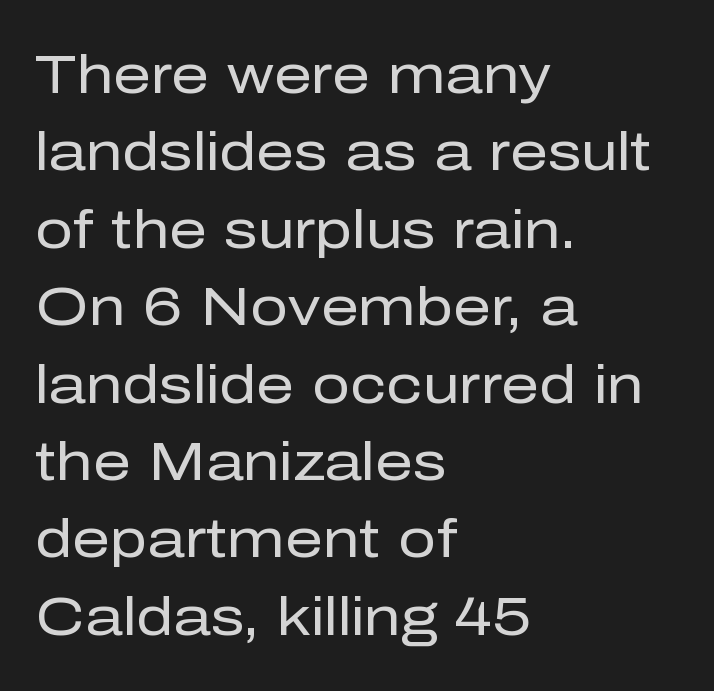
The image shows 53 px regular-weight sans-serif type, upright; set left-aligned, normal line spacing (1.46x), normal letter spacing, not underlined; low stroke contrast and a medium x-height.
